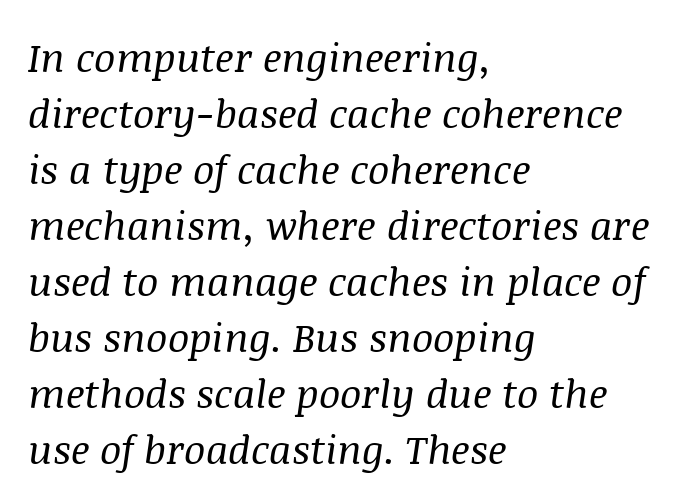
Q: Is the text bold? A: No.
Q: Is the text italic (slanted)? A: Yes, it leans right by about 8 degrees.
Q: Is the typeface a serif or a sans-serif typeface? A: Serif.
Q: Is the text underlined? A: No.
Q: How is the paragraph aligned? A: Left-aligned.
Q: Is the spacing between letters normal or unusually wide? A: Normal.
Q: Is the spacing between lines tight, normal or loose? A: Normal.
Q: Width (condensed, normal, or wide)? A: Normal.
Q: Stroke contrast? A: Medium.
Q: x-height? A: Large.
Q: Monospaced? A: No.
